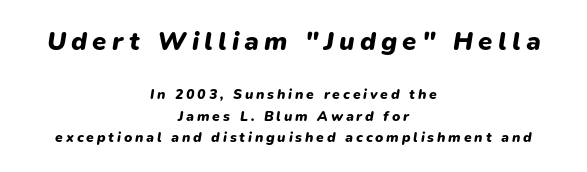
The image shows 26 px bold type, italic (leaning right); set centered, normal line spacing (1.52x), unusually wide letter spacing (+0.2 em), not underlined; the first (top) block is 1.86x larger.
